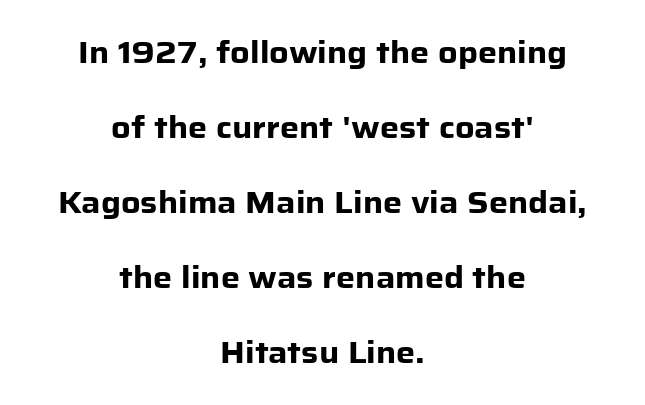
{"serif": "no", "italic": "no", "bold": "yes", "weight": "heavy", "width": "normal", "stroke_contrast": "low", "x_height": "medium", "monospaced": "no", "underline": "no", "align": "center", "line_spacing": "loose", "line_spacing_ratio": 2.5, "letter_spacing": "normal", "letter_spacing_em": 0.0, "glyph_px": 30}
